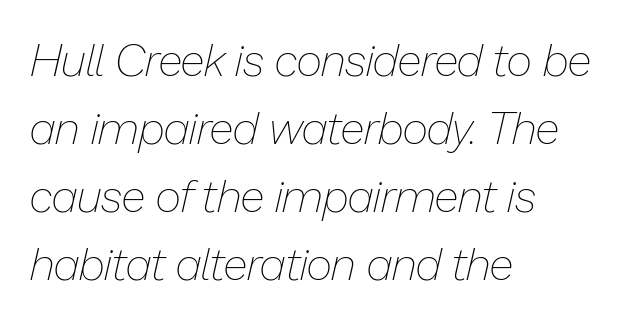
The letters look calm and open, with moderate or lighter stems. The rows are spaced the way most documents space them. Visually the block forms a straight wall on the left and a jagged coastline on the right. Spacing verdict: proportional, widths tailored to each character. Only glyphs here, with clear space below each row.
